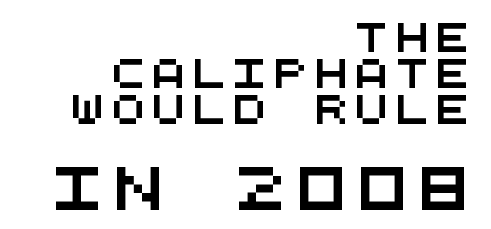
The image shows 42 px wide sans-serif type, monospaced; set right-aligned, normal line spacing (1.29x), unusually wide letter spacing (+0.25 em), not underlined; the second (bottom) block is 1.5x larger; medium stroke contrast and a large x-height.
